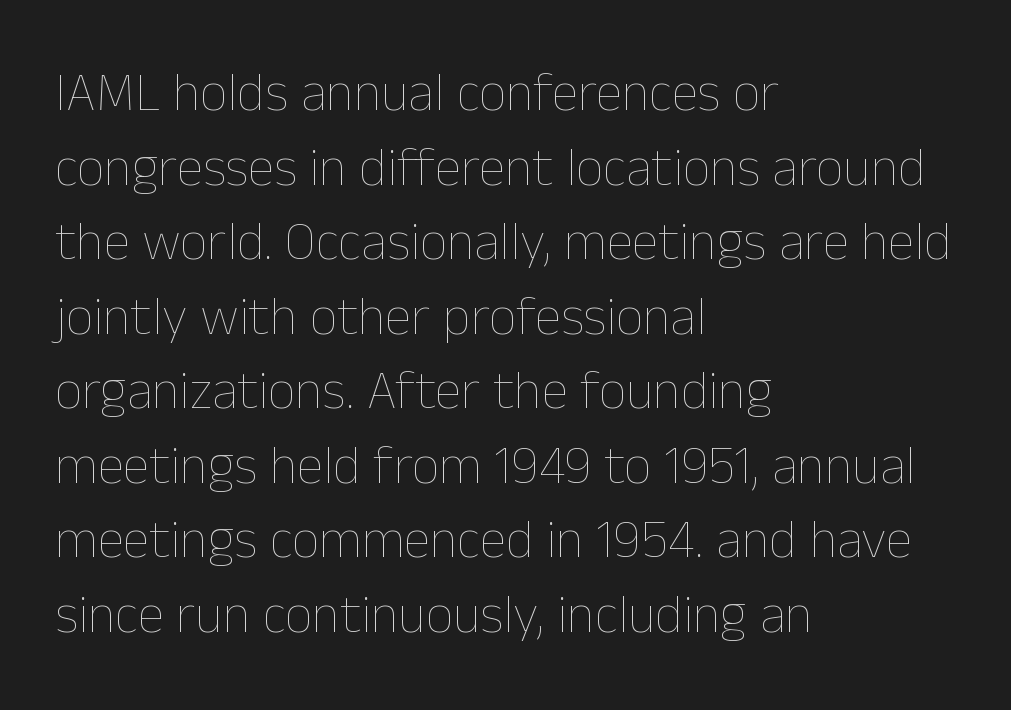
{"italic": "no", "bold": "no", "weight": "thin", "width": "normal", "stroke_contrast": "low", "x_height": "medium", "monospaced": "no", "underline": "no", "align": "left", "line_spacing": "normal", "line_spacing_ratio": 1.38, "letter_spacing": "normal", "letter_spacing_em": 0.0, "glyph_px": 54}
